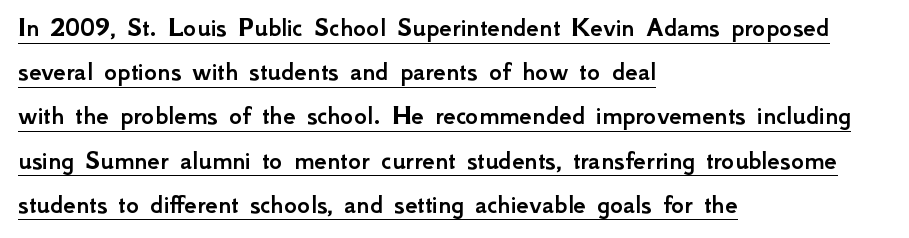
{"serif": "no", "italic": "no", "width": "normal", "stroke_contrast": "low", "x_height": "small", "monospaced": "no", "underline": "yes", "align": "left", "line_spacing": "normal", "line_spacing_ratio": 1.58, "letter_spacing": "normal", "letter_spacing_em": 0.0, "glyph_px": 28}
